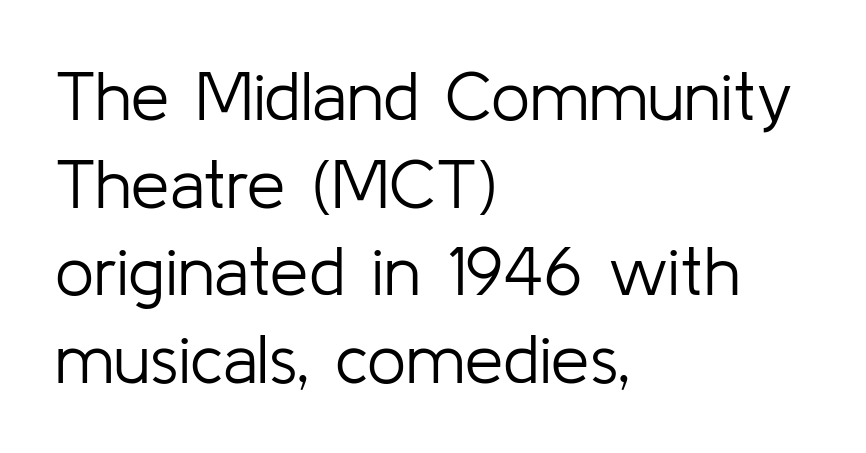
{"serif": "no", "italic": "no", "bold": "no", "weight": "light", "width": "normal", "stroke_contrast": "low", "x_height": "medium", "monospaced": "no", "underline": "no", "align": "left", "line_spacing": "normal", "line_spacing_ratio": 1.27, "letter_spacing": "normal", "letter_spacing_em": 0.0, "glyph_px": 69}
